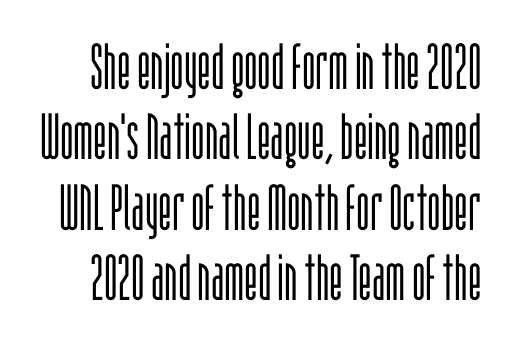
Q: Is the text bold? A: No.
Q: Is the text italic (slanted)? A: No, it is upright.
Q: Is the typeface a serif or a sans-serif typeface? A: Sans-serif.
Q: Is the text underlined? A: No.
Q: Is the spacing between letters normal or unusually wide? A: Normal.
Q: Is the spacing between lines tight, normal or loose? A: Tight.
Q: Width (condensed, normal, or wide)? A: Condensed.
Q: Stroke contrast? A: Low.
Q: x-height? A: Large.
Q: Monospaced? A: No.
